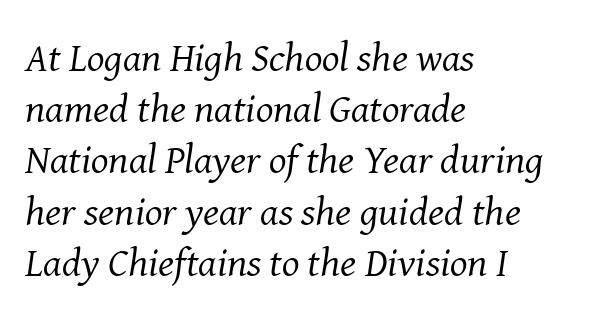
The image shows 41 px regular-weight serif type, italic (leaning right); set left-aligned, normal line spacing (1.25x), normal letter spacing, not underlined; medium stroke contrast and a medium x-height.
